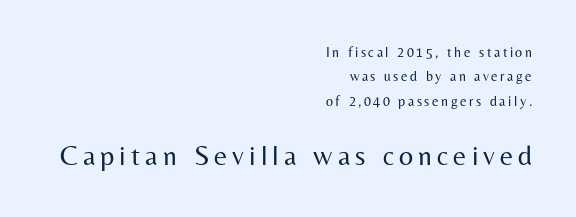
Q: Is the text bold? A: No.
Q: Is the text italic (slanted)? A: No, it is upright.
Q: Is the typeface a serif or a sans-serif typeface? A: Sans-serif.
Q: Is the text underlined? A: No.
Q: How is the paragraph aligned? A: Right-aligned.
Q: Which block of text is set in a larger size, the first (top) or the second (bottom)? A: The second (bottom) one.
Q: Width (condensed, normal, or wide)? A: Normal.
Q: Stroke contrast? A: Medium.
Q: x-height? A: Medium.
Q: Monospaced? A: No.
